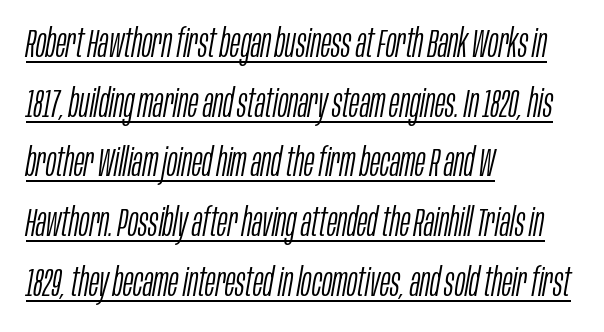
Does a line run under the words? Yes, clearly. Compared with typical paragraphs, the rows here are spaced about the same. Leftover space on each line is placed entirely after the last word. Think of a printed novel: that variable character pitch is what you see here.
